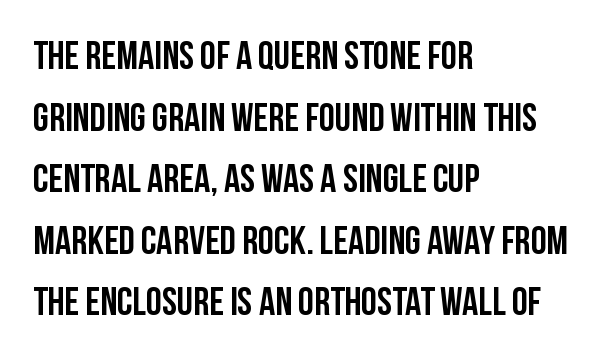
{"serif": "no", "italic": "no", "width": "condensed", "stroke_contrast": "low", "x_height": "large", "monospaced": "no", "underline": "no", "align": "left", "line_spacing": "normal", "line_spacing_ratio": 1.54, "letter_spacing": "normal", "letter_spacing_em": 0.0, "glyph_px": 40}
